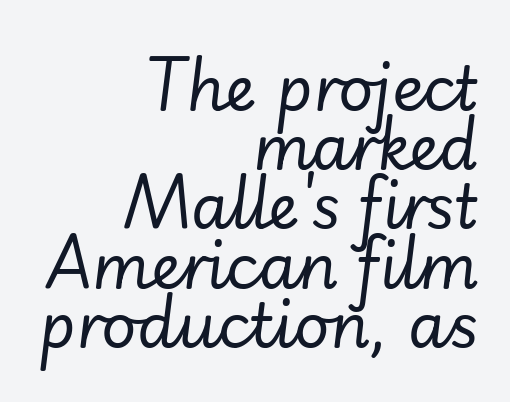
Compared with ordinary roman type, these characters are visibly tilted. Proportional: the letters do not fall into vertical columns. The letters sit at their default tracking, neither squeezed nor spread. The passage shown is not underscored anywhere.
